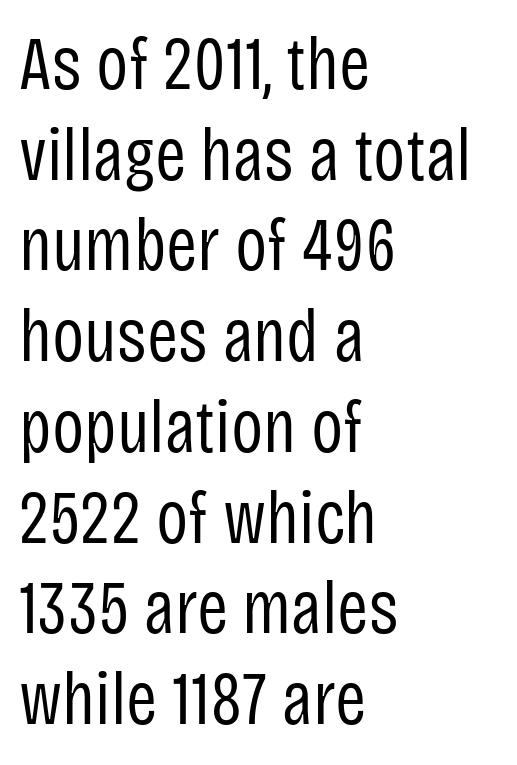
{"serif": "no", "italic": "no", "bold": "no", "weight": "regular", "width": "condensed", "stroke_contrast": "low", "x_height": "large", "monospaced": "no", "underline": "no", "align": "left", "line_spacing_ratio": 1.21, "letter_spacing": "normal", "letter_spacing_em": 0.0, "glyph_px": 75}
